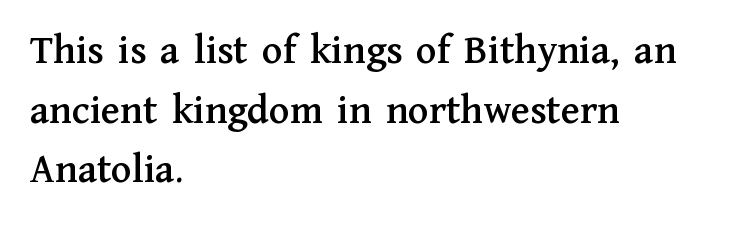
Q: Is the text italic (slanted)? A: No, it is upright.
Q: Is the typeface a serif or a sans-serif typeface? A: Serif.
Q: Is the text underlined? A: No.
Q: How is the paragraph aligned? A: Left-aligned.
Q: Is the spacing between letters normal or unusually wide? A: Normal.
Q: Is the spacing between lines tight, normal or loose? A: Normal.
Q: Width (condensed, normal, or wide)? A: Normal.
Q: Stroke contrast? A: Medium.
Q: x-height? A: Medium.
Q: Monospaced? A: No.
